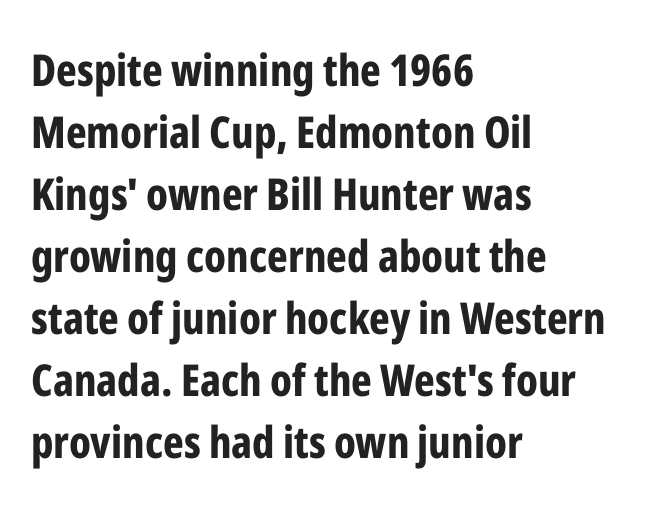
{"serif": "no", "italic": "no", "bold": "yes", "weight": "bold", "width": "condensed", "stroke_contrast": "low", "x_height": "medium", "monospaced": "no", "underline": "no", "align": "left", "line_spacing": "normal", "line_spacing_ratio": 1.41, "letter_spacing": "normal", "letter_spacing_em": 0.0, "glyph_px": 44}
